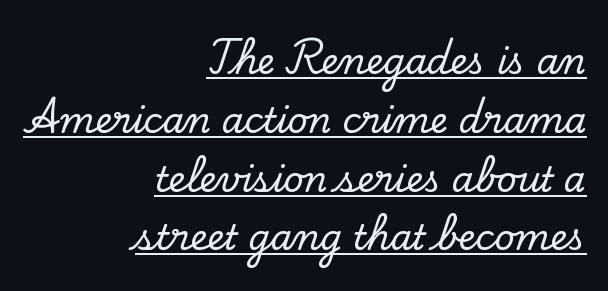
Q: Is the text italic (slanted)? A: Yes.
Q: Is the typeface a serif or a sans-serif typeface? A: Serif.
Q: Is the text underlined? A: Yes.
Q: How is the paragraph aligned? A: Right-aligned.
Q: Is the spacing between letters normal or unusually wide? A: Normal.
Q: Is the spacing between lines tight, normal or loose? A: Normal.
Q: Width (condensed, normal, or wide)? A: Normal.
Q: Stroke contrast? A: Low.
Q: x-height? A: Small.
Q: Monospaced? A: No.
